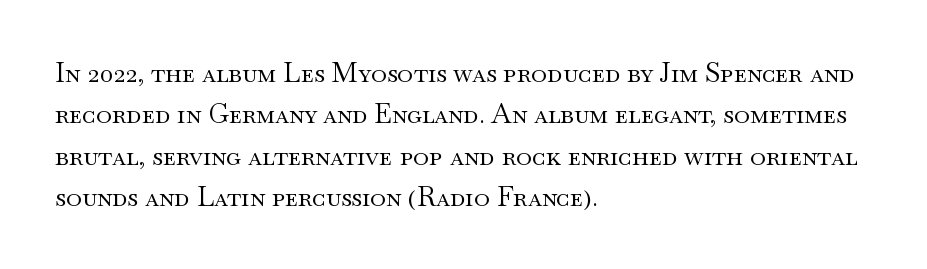
{"italic": "no", "bold": "no", "underline": "no", "align": "left", "line_spacing": "normal", "line_spacing_ratio": 1.53, "letter_spacing": "normal", "letter_spacing_em": 0.0, "glyph_px": 27}
